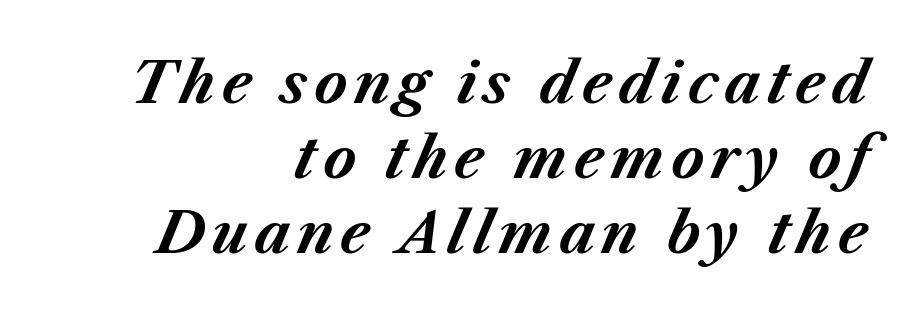
{"italic": "yes", "lean": "right", "slant_degrees": 23, "bold": "yes", "weight": "bold", "width": "normal", "stroke_contrast": "medium", "x_height": "medium", "monospaced": "no", "underline": "no", "align": "right", "line_spacing": "normal", "line_spacing_ratio": 1.34, "glyph_px": 56}
